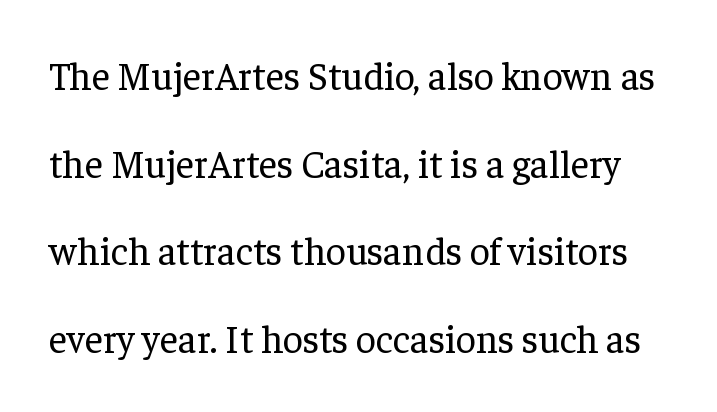
Ordinary non-slanted type is in use. Leading: increased. Unmarked baselines from the first word to the last. Here the designer chose a conventional face with non-uniform glyph widths.
